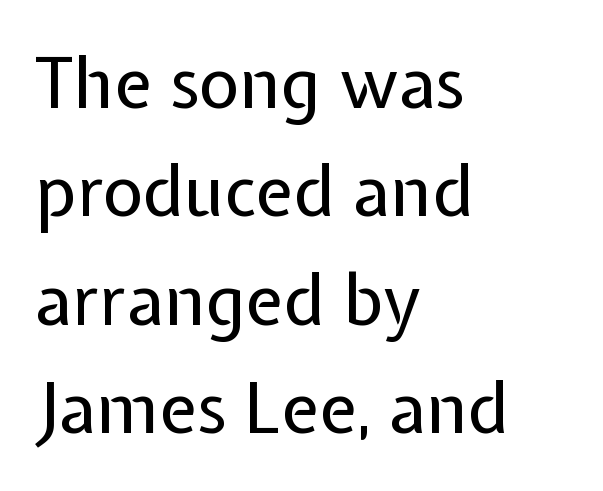
The image shows 70 px regular-weight sans-serif type, upright; set left-aligned, normal line spacing (1.55x), normal letter spacing, not underlined; low stroke contrast and a medium x-height.
